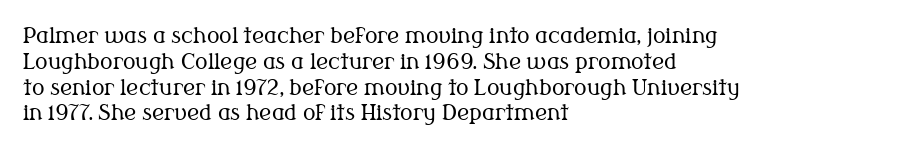
Q: Is the text bold? A: No.
Q: Is the text italic (slanted)? A: No, it is upright.
Q: Is the text underlined? A: No.
Q: How is the paragraph aligned? A: Left-aligned.
Q: Is the spacing between letters normal or unusually wide? A: Normal.
